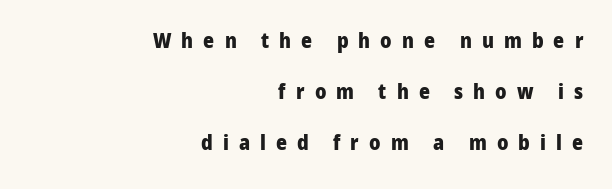
{"italic": "no", "bold": "yes", "underline": "no", "align": "right", "line_spacing": "loose", "line_spacing_ratio": 2.44, "letter_spacing": "wide", "letter_spacing_em": 0.48, "glyph_px": 21}
